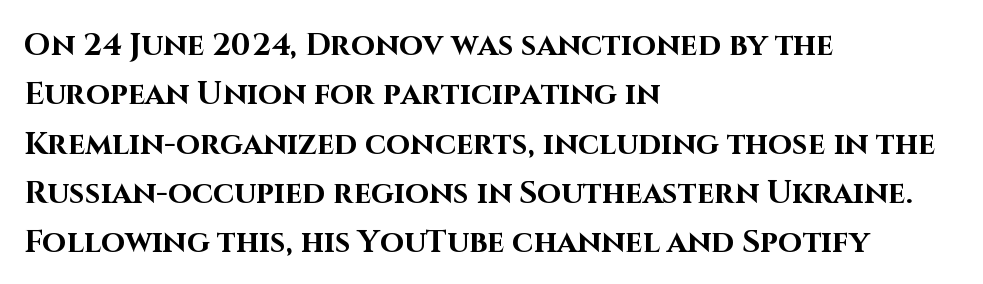
Posture: vertical. This sample keeps an unexceptional amount of space between lines. Tracking value appears to be zero — textbook default spacing. The baseline area is clear. Character widths vary here, with narrow letters taking less room than wide ones. The passage is arranged the way most books set body copy — flush left.
